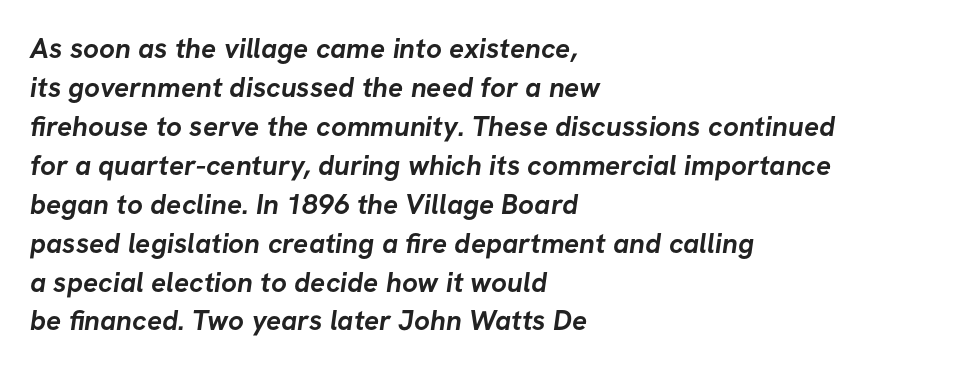
Caption: bold face, heavy strokes. The passage shown is typed in a proportional face where columns would drift. Successive baselines arrive at the customary interval. Descenders are the only things crossing below the line.
